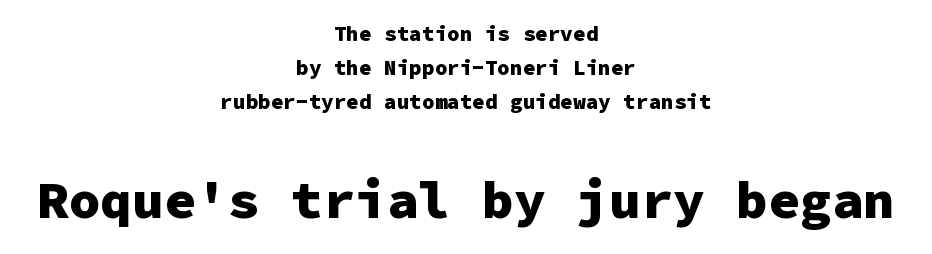
Q: Is the text bold? A: Yes.
Q: Is the text italic (slanted)? A: No, it is upright.
Q: Is the typeface a serif or a sans-serif typeface? A: Sans-serif.
Q: Is the text underlined? A: No.
Q: How is the paragraph aligned? A: Centered.
Q: Is the spacing between letters normal or unusually wide? A: Normal.
Q: Is the spacing between lines tight, normal or loose? A: Normal.
Q: Which block of text is set in a larger size, the first (top) or the second (bottom)? A: The second (bottom) one.
Q: Width (condensed, normal, or wide)? A: Normal.
Q: Stroke contrast? A: Low.
Q: x-height? A: Medium.
Q: Monospaced? A: Yes.
